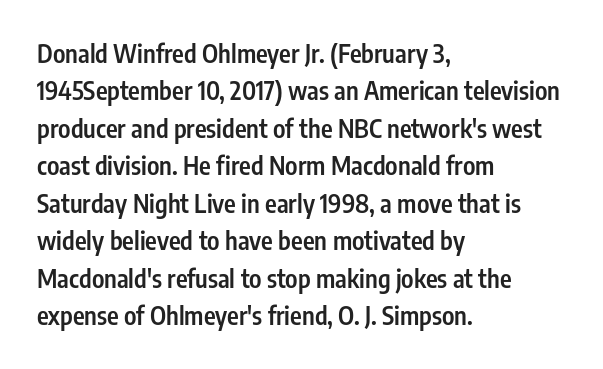
{"italic": "no", "bold": "semi", "underline": "no", "align": "left", "line_spacing": "normal", "line_spacing_ratio": 1.5, "letter_spacing": "normal", "letter_spacing_em": 0.0, "glyph_px": 25}
